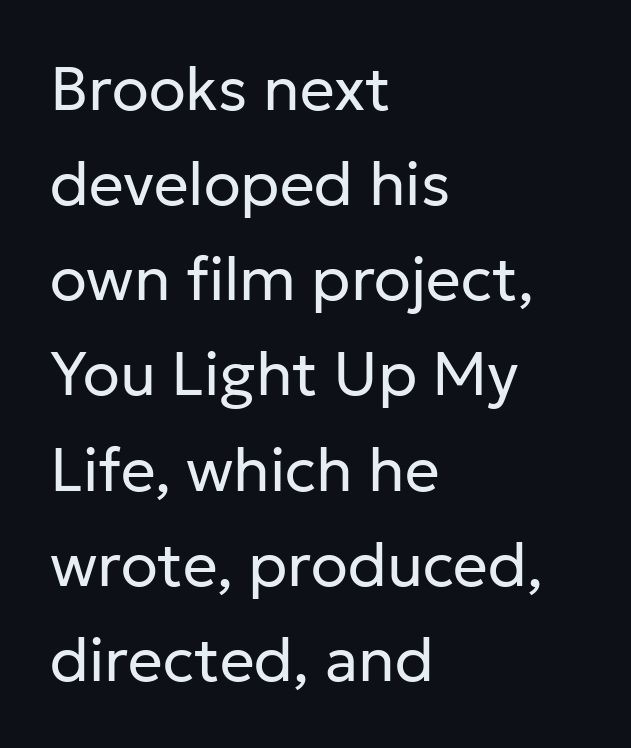
Q: Is the text bold? A: No.
Q: Is the text italic (slanted)? A: No, it is upright.
Q: Is the typeface a serif or a sans-serif typeface? A: Sans-serif.
Q: Is the text underlined? A: No.
Q: How is the paragraph aligned? A: Left-aligned.
Q: Is the spacing between letters normal or unusually wide? A: Normal.
Q: Is the spacing between lines tight, normal or loose? A: Normal.
Q: Width (condensed, normal, or wide)? A: Normal.
Q: Stroke contrast? A: Low.
Q: x-height? A: Medium.
Q: Monospaced? A: No.
